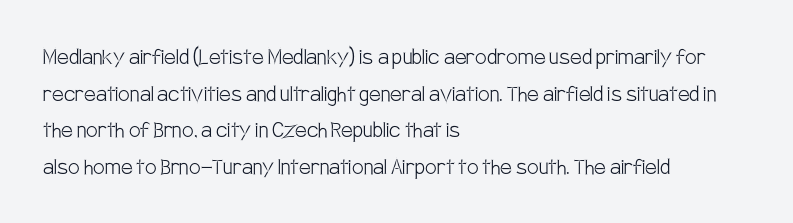
{"italic": "no", "bold": "no", "underline": "no", "align": "left", "line_spacing": "normal", "line_spacing_ratio": 1.41, "letter_spacing": "normal", "letter_spacing_em": 0.0, "glyph_px": 26}
